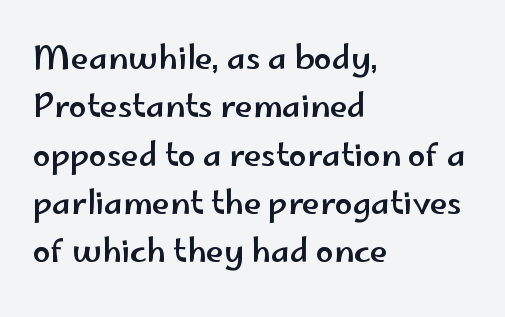
The image shows 32 px wide sans-serif type, upright; set left-aligned, normal line spacing (1.51x), normal letter spacing, not underlined; low stroke contrast and a small x-height.
